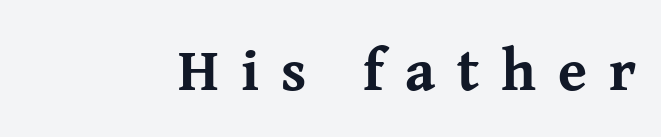
Q: Is the text bold? A: Yes.
Q: Is the text italic (slanted)? A: No, it is upright.
Q: Is the typeface a serif or a sans-serif typeface? A: Serif.
Q: Is the text underlined? A: No.
Q: How is the paragraph aligned? A: Right-aligned.
Q: Is the spacing between letters normal or unusually wide? A: Unusually wide.
Q: Width (condensed, normal, or wide)? A: Normal.
Q: Stroke contrast? A: Medium.
Q: x-height? A: Medium.
Q: Monospaced? A: No.
